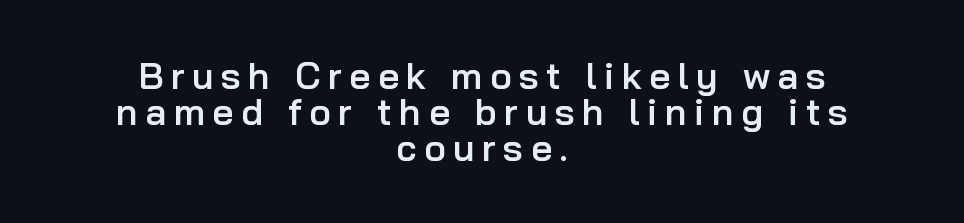
Ascenders rise straight up at ninety degrees. The text was rendered using a sans face with plain stroke endings. One-word summary of the alignment: center. A somewhat darkened texture: the type is semibold rather than bold.
